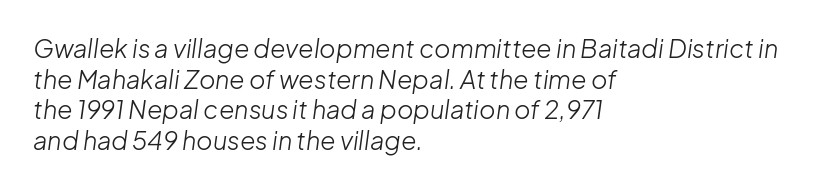
Q: Is the text bold? A: No.
Q: Is the text italic (slanted)? A: Yes, it leans right by about 8 degrees.
Q: Is the text underlined? A: No.
Q: How is the paragraph aligned? A: Left-aligned.
Q: Is the spacing between letters normal or unusually wide? A: Normal.
